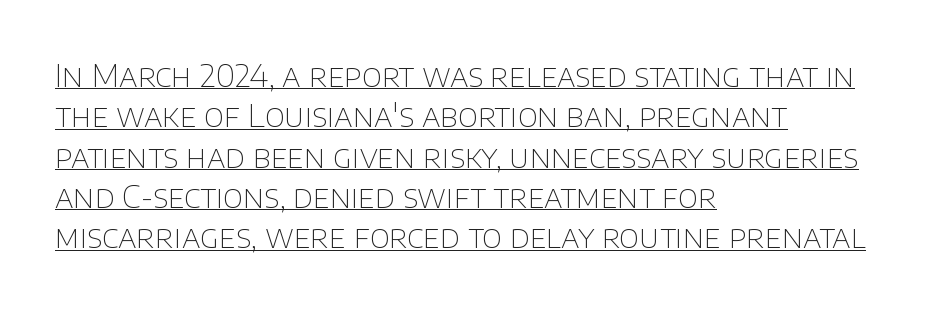
The image shows 31 px thin sans-serif type, upright; set left-aligned, normal line spacing (1.3x), normal letter spacing, underlined; low stroke contrast and a large x-height.
